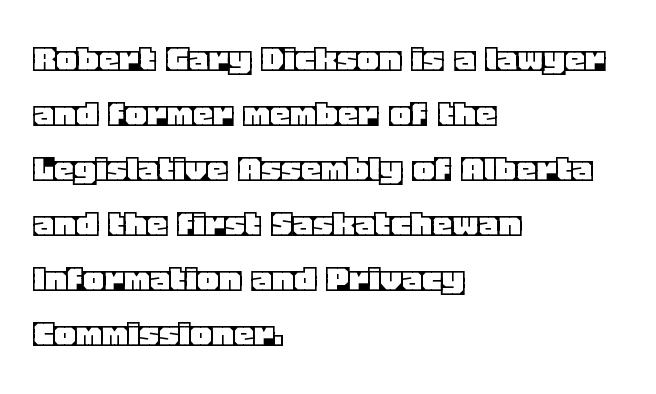
Q: Is the text italic (slanted)? A: No, it is upright.
Q: Is the text underlined? A: No.
Q: How is the paragraph aligned? A: Left-aligned.
Q: Is the spacing between letters normal or unusually wide? A: Normal.
Q: Is the spacing between lines tight, normal or loose? A: Normal.
Q: Width (condensed, normal, or wide)? A: Normal.
Q: x-height? A: Large.
Q: Monospaced? A: No.
